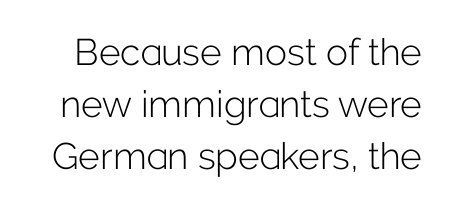
I'd call this a sans setting — the letters go barefoot. Tall strokes in this sample are plumb rather than angled. Glance below the letters and you will spot only blank space. These lines keep a tight, regular rhythm from letter to letter.
